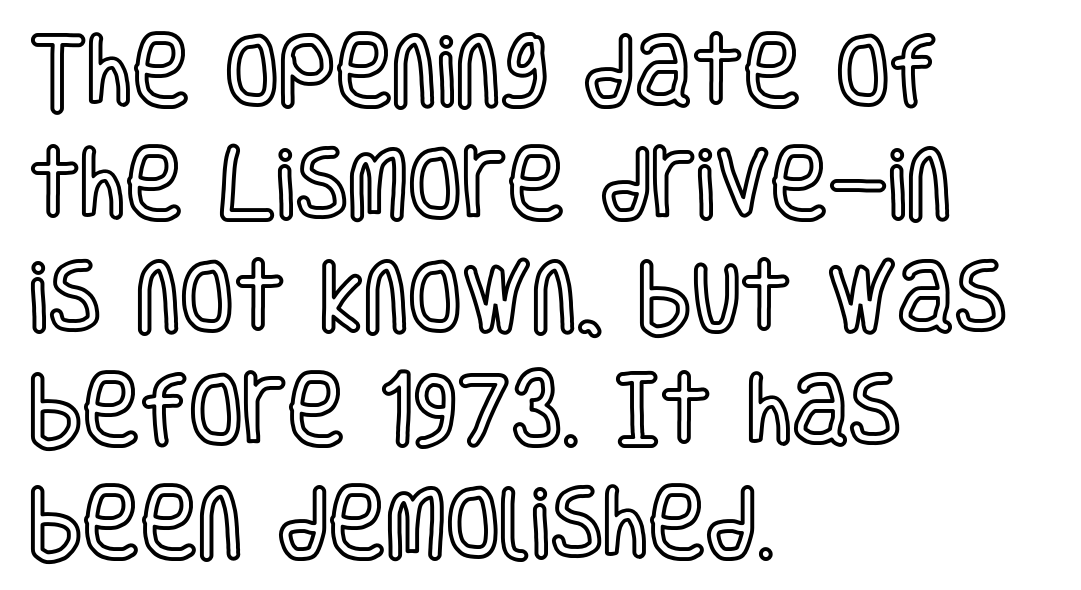
Q: Is the text italic (slanted)? A: No, it is upright.
Q: Is the text underlined? A: No.
Q: How is the paragraph aligned? A: Left-aligned.
Q: Is the spacing between letters normal or unusually wide? A: Normal.
Q: Is the spacing between lines tight, normal or loose? A: Normal.
Q: Width (condensed, normal, or wide)? A: Condensed.
Q: x-height? A: Large.
Q: Monospaced? A: No.
